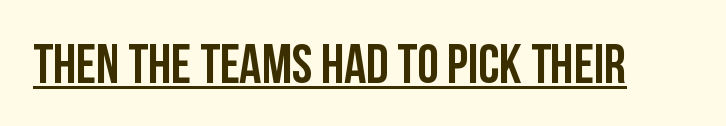
Q: Is the text bold? A: Yes.
Q: Is the text italic (slanted)? A: No, it is upright.
Q: Is the typeface a serif or a sans-serif typeface? A: Sans-serif.
Q: Is the text underlined? A: Yes.
Q: Is the spacing between letters normal or unusually wide? A: Normal.
Q: Width (condensed, normal, or wide)? A: Condensed.
Q: Stroke contrast? A: Low.
Q: x-height? A: Large.
Q: Monospaced? A: No.
